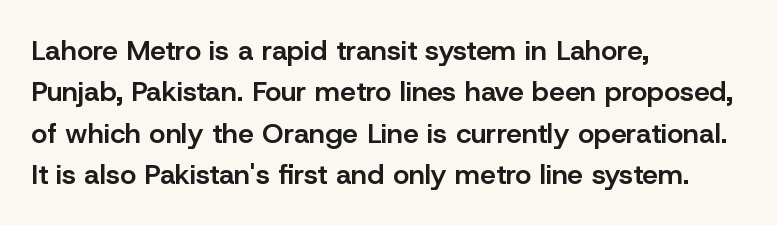
You could call the tracking neutral — neither tight nor loose. The strokes are fattened partway — semibold, not bold. Serifs: no, the terminals of the letterforms are clean. The words here are not underlined. Every row of glyphs begins at an identical x-position on the left.
